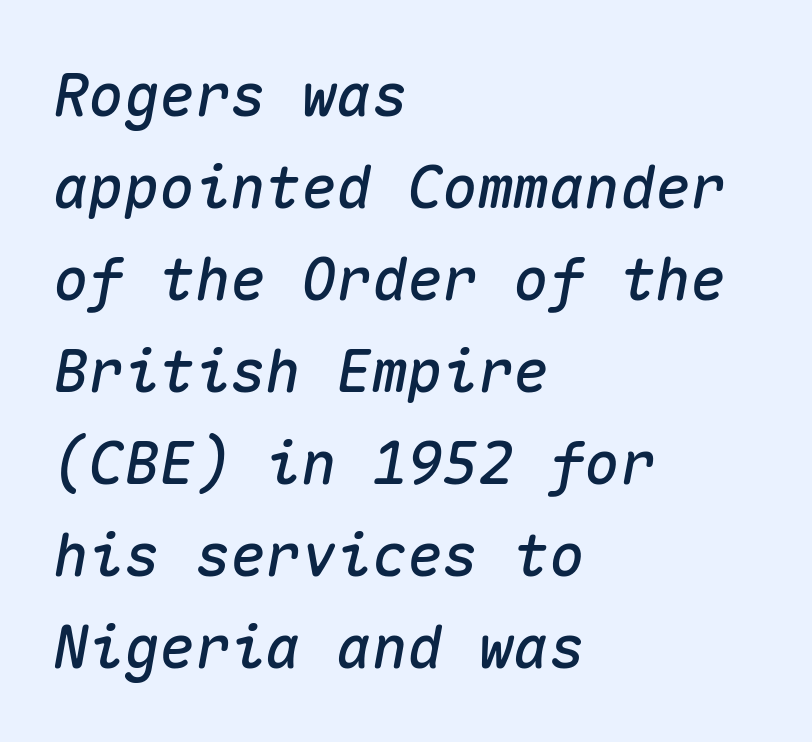
The image shows 59 px text type, italic (leaning right), monospaced; set left-aligned, normal line spacing (1.56x), normal letter spacing, not underlined; medium stroke contrast and a medium x-height.
